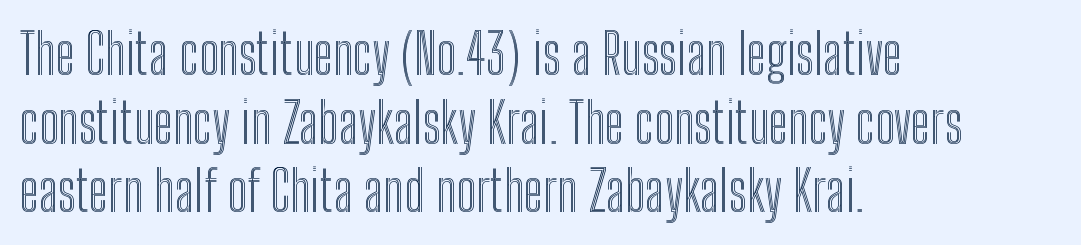
The image shows 55 px condensed type, upright; set left-aligned, normal line spacing (1.25x), normal letter spacing, not underlined; a medium x-height.
